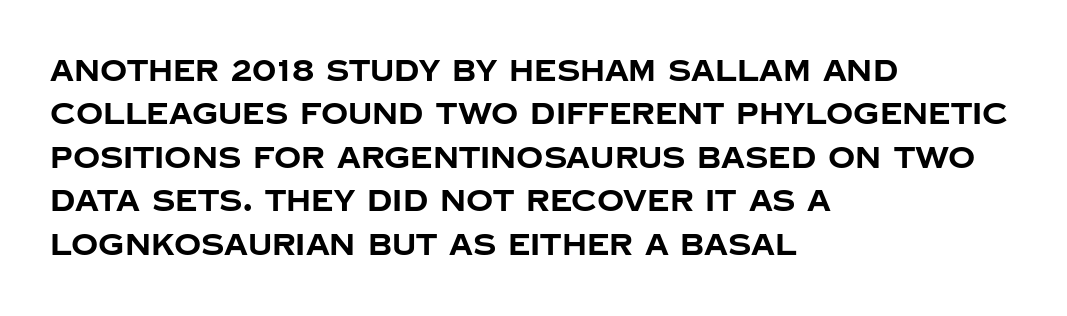
The line-height multiplier appears to be the usual default. A clean baseline with only descenders dipping below it. Standard letterfit; no display-style spreading of the glyphs. Look at the bottom of the vertical strokes: they stop flat, with no serifs.
